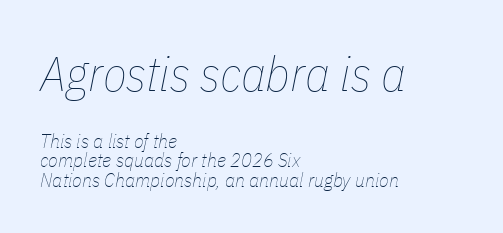
Varying glyph widths throughout — classic text-font behaviour. Top chunk: large. Bottom chunk: small. The passage shown stacks its lines with hardly any gap. The specimen reads as italic at a glance.
